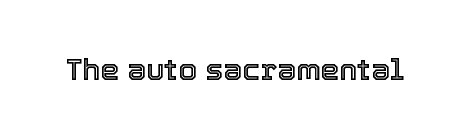
Observe the ordinary spacing: letters are neighbours, not strangers. The baseline area is clear. The letters advance in unequal steps, a hallmark of proportional type. Vertical strokes here are truly vertical.
